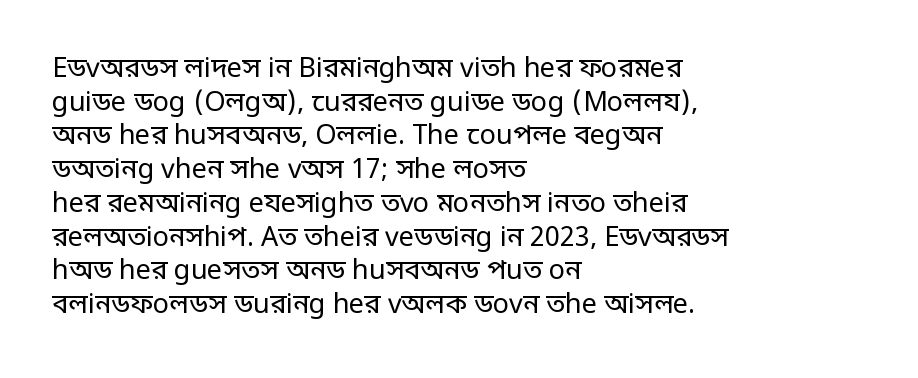
{"italic": "no", "bold": "no", "underline": "no", "align": "left", "line_spacing": "normal", "line_spacing_ratio": 1.25, "letter_spacing": "normal", "letter_spacing_em": 0.0, "glyph_px": 27}
